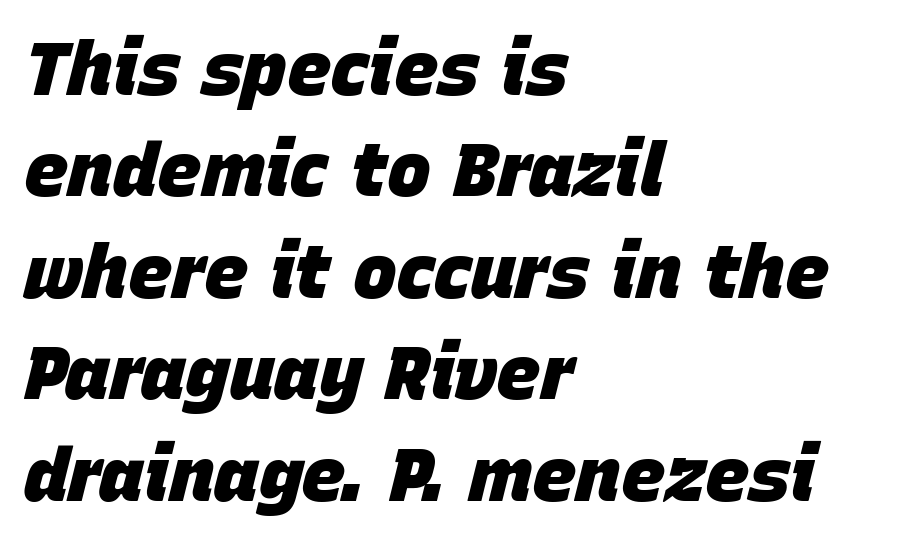
{"italic": "yes", "lean": "right", "slant_degrees": 15, "bold": "yes", "weight": "heavy", "width": "normal", "stroke_contrast": "low", "x_height": "large", "monospaced": "no", "underline": "no", "align": "left", "line_spacing": "normal", "line_spacing_ratio": 1.37, "letter_spacing": "normal", "letter_spacing_em": 0.0, "glyph_px": 74}
